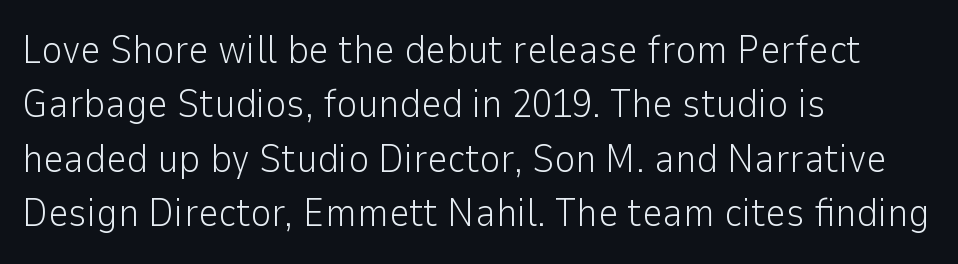
{"serif": "no", "italic": "no", "bold": "no", "weight": "light", "width": "normal", "stroke_contrast": "low", "x_height": "medium", "monospaced": "no", "underline": "no", "align": "left", "line_spacing": "normal", "line_spacing_ratio": 1.36, "letter_spacing": "normal", "letter_spacing_em": 0.0, "glyph_px": 40}
